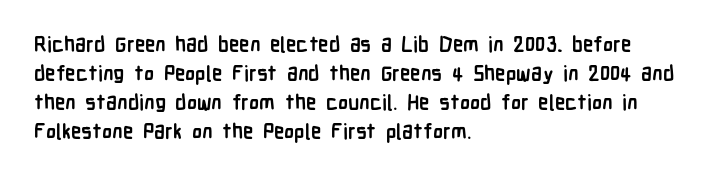
The image shows 21 px bold type, upright; set left-aligned, normal line spacing (1.38x), normal letter spacing, not underlined.
